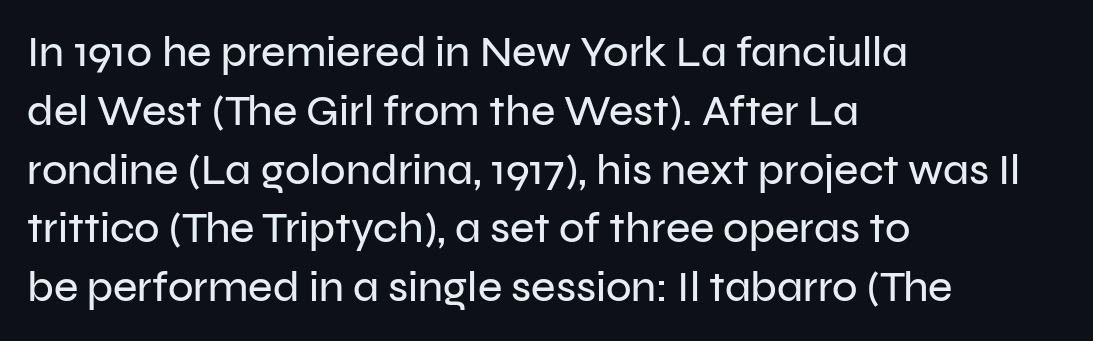
Q: Is the text italic (slanted)? A: No, it is upright.
Q: Is the typeface a serif or a sans-serif typeface? A: Sans-serif.
Q: Is the text underlined? A: No.
Q: How is the paragraph aligned? A: Left-aligned.
Q: Is the spacing between letters normal or unusually wide? A: Normal.
Q: Is the spacing between lines tight, normal or loose? A: Normal.
Q: Width (condensed, normal, or wide)? A: Normal.
Q: Stroke contrast? A: Low.
Q: x-height? A: Medium.
Q: Monospaced? A: No.
